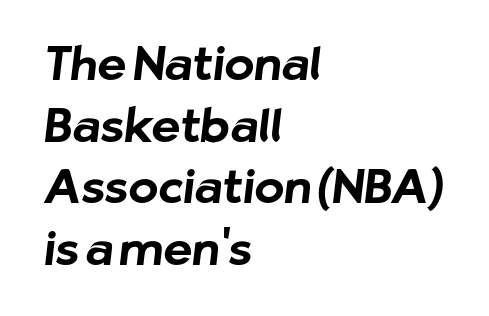
You could not count columns in this text — the font is proportionally spaced. Spacing between characters is what you'd get straight out of the box. Emphasis by weight is at full strength: bold. Words float on clear page, feet unadorned. Interline gaps are of average width in this sample. Grotesque or geometric, the face here clearly has no serifs.
